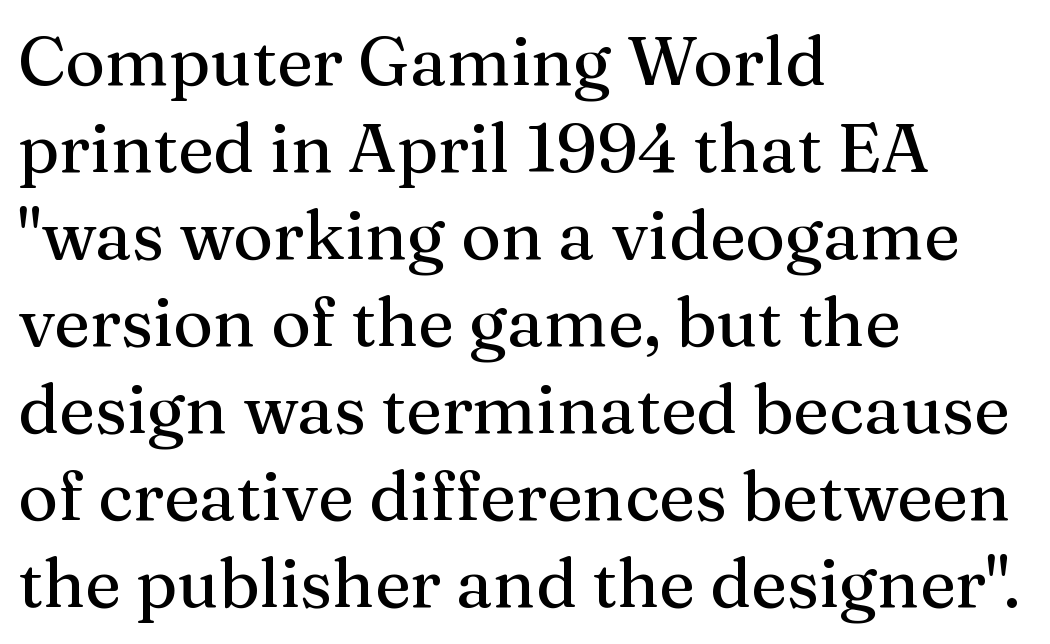
Q: Is the text italic (slanted)? A: No, it is upright.
Q: Is the typeface a serif or a sans-serif typeface? A: Serif.
Q: Is the text underlined? A: No.
Q: How is the paragraph aligned? A: Left-aligned.
Q: Is the spacing between letters normal or unusually wide? A: Normal.
Q: Is the spacing between lines tight, normal or loose? A: Normal.
Q: Width (condensed, normal, or wide)? A: Normal.
Q: Stroke contrast? A: Medium.
Q: x-height? A: Medium.
Q: Monospaced? A: No.
